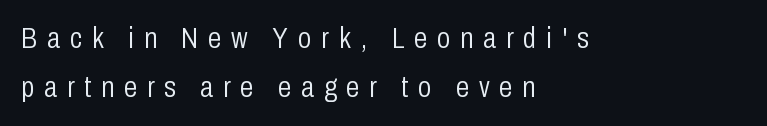
Q: Is the text bold? A: No.
Q: Is the text italic (slanted)? A: No, it is upright.
Q: Is the typeface a serif or a sans-serif typeface? A: Sans-serif.
Q: Is the text underlined? A: No.
Q: How is the paragraph aligned? A: Left-aligned.
Q: Is the spacing between letters normal or unusually wide? A: Unusually wide.
Q: Is the spacing between lines tight, normal or loose? A: Normal.
Q: Width (condensed, normal, or wide)? A: Condensed.
Q: Stroke contrast? A: Low.
Q: x-height? A: Medium.
Q: Monospaced? A: No.
